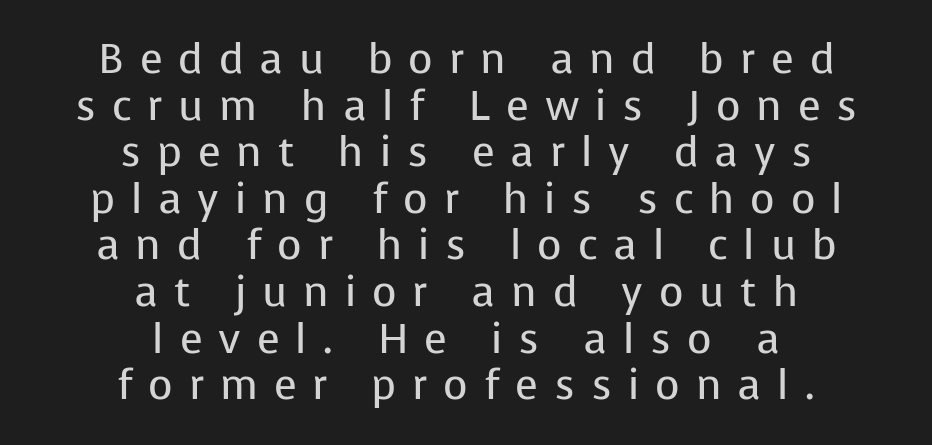
Q: Is the text bold? A: No.
Q: Is the text italic (slanted)? A: No, it is upright.
Q: Is the typeface a serif or a sans-serif typeface? A: Sans-serif.
Q: Is the text underlined? A: No.
Q: How is the paragraph aligned? A: Centered.
Q: Is the spacing between letters normal or unusually wide? A: Unusually wide.
Q: Is the spacing between lines tight, normal or loose? A: Tight.
Q: Width (condensed, normal, or wide)? A: Normal.
Q: Stroke contrast? A: Low.
Q: x-height? A: Medium.
Q: Monospaced? A: No.
